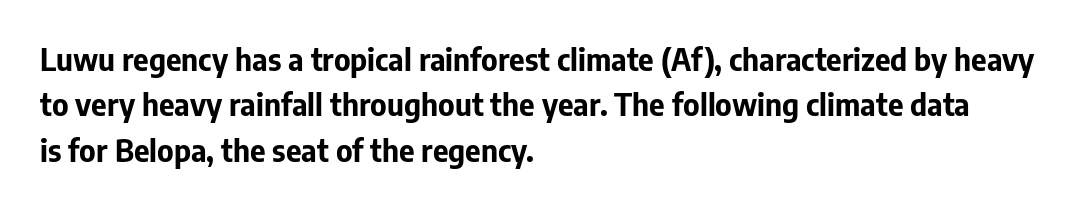
{"serif": "no", "italic": "no", "bold": "yes", "weight": "bold", "width": "normal", "stroke_contrast": "low", "x_height": "medium", "monospaced": "no", "underline": "no", "align": "left", "line_spacing": "normal", "line_spacing_ratio": 1.51, "letter_spacing": "normal", "letter_spacing_em": 0.0, "glyph_px": 30}
